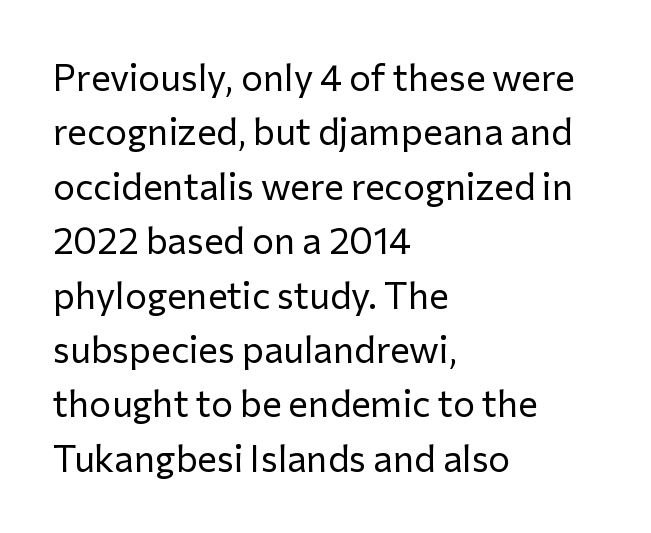
The image shows 37 px regular-weight sans-serif type, upright; set left-aligned, normal line spacing (1.47x), normal letter spacing, not underlined; low stroke contrast and a medium x-height.
